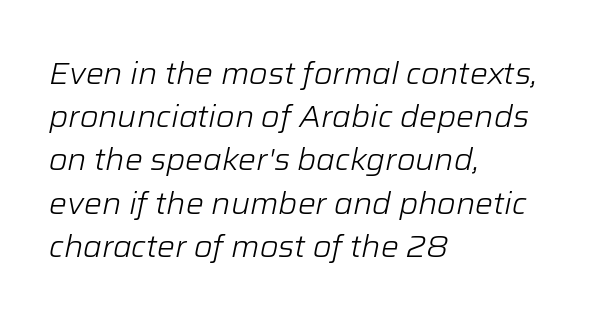
Spacing between characters is what you'd get straight out of the box. Yep, that's italic — everything's leaning. Just letters on the line, the space beneath them empty. This sample keeps an unexceptional amount of space between lines. Do the characters align in a grid? No, the font is proportional.
